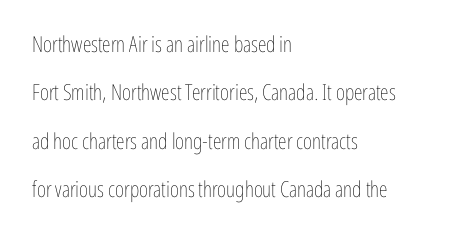
{"italic": "no", "bold": "no", "underline": "no", "align": "left", "line_spacing": "loose", "line_spacing_ratio": 2.2, "letter_spacing": "normal", "letter_spacing_em": 0.0, "glyph_px": 22}
